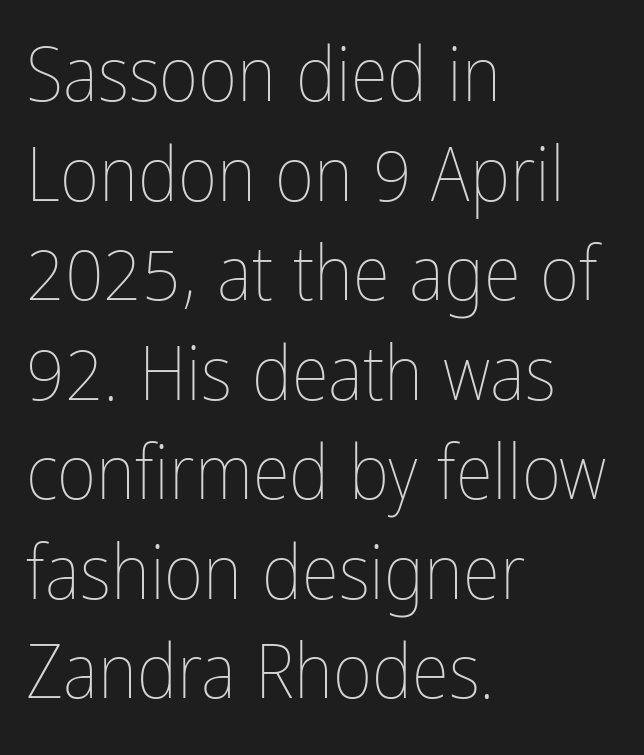
Q: Is the text bold? A: No.
Q: Is the text italic (slanted)? A: No, it is upright.
Q: Is the text underlined? A: No.
Q: How is the paragraph aligned? A: Left-aligned.
Q: Is the spacing between letters normal or unusually wide? A: Normal.
Q: Is the spacing between lines tight, normal or loose? A: Normal.
Q: Width (condensed, normal, or wide)? A: Condensed.
Q: Stroke contrast? A: Low.
Q: x-height? A: Medium.
Q: Monospaced? A: No.
